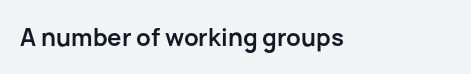
{"italic": "no", "bold": "yes", "underline": "no", "letter_spacing": "normal", "letter_spacing_em": 0.0, "glyph_px": 24}
